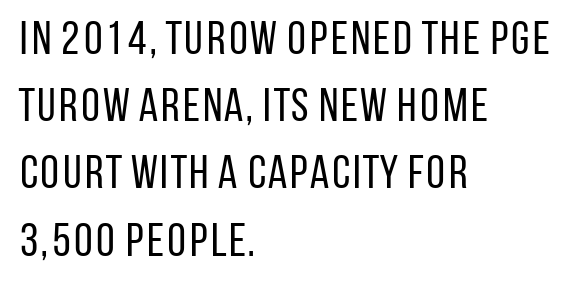
The image shows 47 px regular-weight, condensed sans-serif type, upright; set left-aligned, normal line spacing (1.43x), normal letter spacing, not underlined; low stroke contrast and a large x-height.
